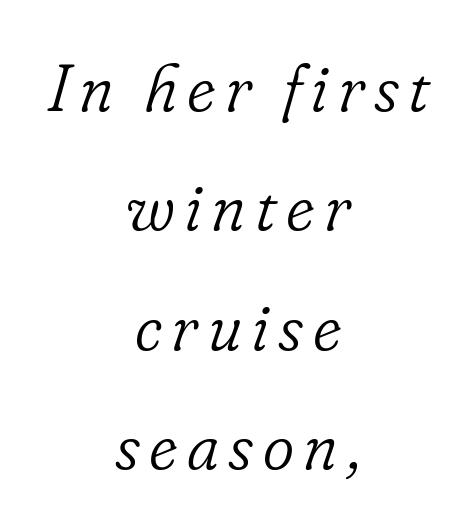
The image shows 67 px light serif type, italic (leaning right); set centered, line spacing 1.78x, not underlined; low stroke contrast and a small x-height.
